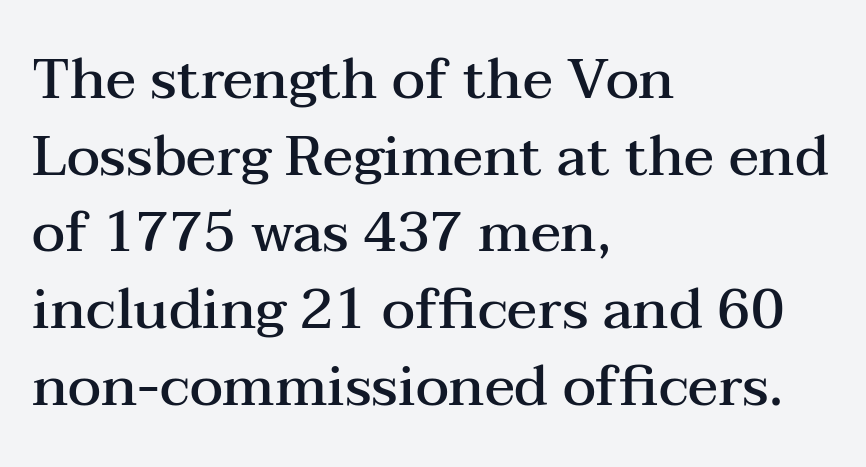
{"serif": "yes", "italic": "no", "bold": "semi", "weight": "semibold", "width": "wide", "stroke_contrast": "medium", "x_height": "medium", "monospaced": "no", "underline": "no", "align": "left", "line_spacing": "normal", "line_spacing_ratio": 1.37, "letter_spacing": "normal", "letter_spacing_em": 0.0, "glyph_px": 56}
